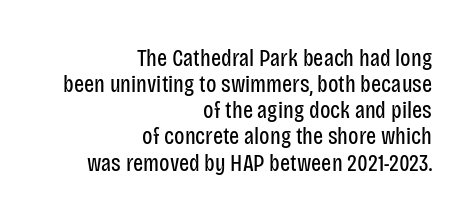
Q: Is the text bold? A: No.
Q: Is the text italic (slanted)? A: No, it is upright.
Q: Is the text underlined? A: No.
Q: How is the paragraph aligned? A: Right-aligned.
Q: Is the spacing between letters normal or unusually wide? A: Normal.
Q: Is the spacing between lines tight, normal or loose? A: Tight.
